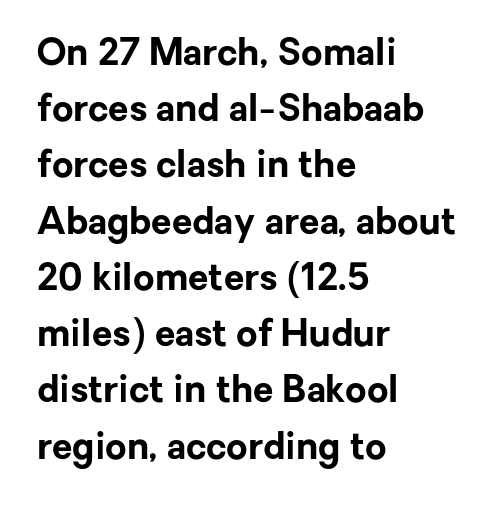
The image shows 37 px bold sans-serif type, upright; set left-aligned, normal line spacing (1.52x), normal letter spacing, not underlined; low stroke contrast and a medium x-height.
